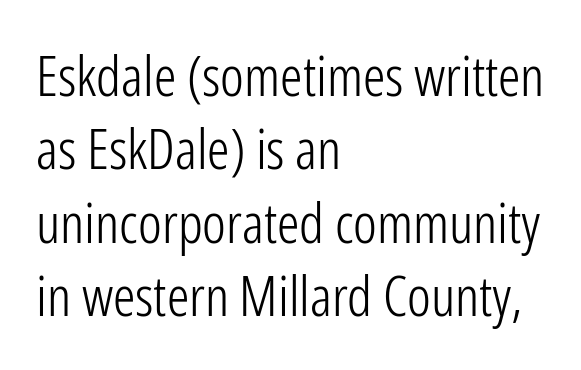
Q: Is the text bold? A: No.
Q: Is the text italic (slanted)? A: No, it is upright.
Q: Is the typeface a serif or a sans-serif typeface? A: Sans-serif.
Q: Is the text underlined? A: No.
Q: How is the paragraph aligned? A: Left-aligned.
Q: Is the spacing between letters normal or unusually wide? A: Normal.
Q: Is the spacing between lines tight, normal or loose? A: Normal.
Q: Width (condensed, normal, or wide)? A: Condensed.
Q: Stroke contrast? A: Low.
Q: x-height? A: Medium.
Q: Monospaced? A: No.
